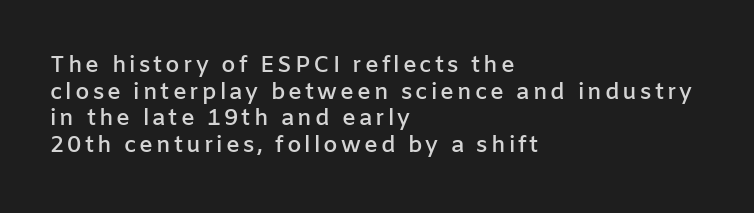
Designer's note — italics off, roman on. Short and long lines alike share a common starting point at left. The sample has been set in demibold, a notch under bold. Descenders are the only things crossing below the line.
